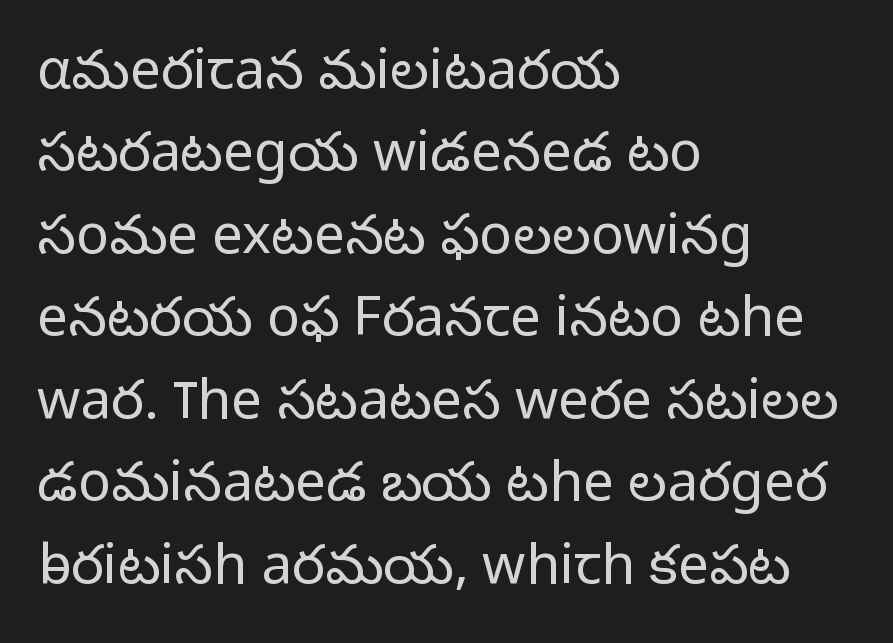
The image shows 55 px light sans-serif type, upright; set left-aligned, normal line spacing (1.5x), normal letter spacing, not underlined; low stroke contrast and a medium x-height.
